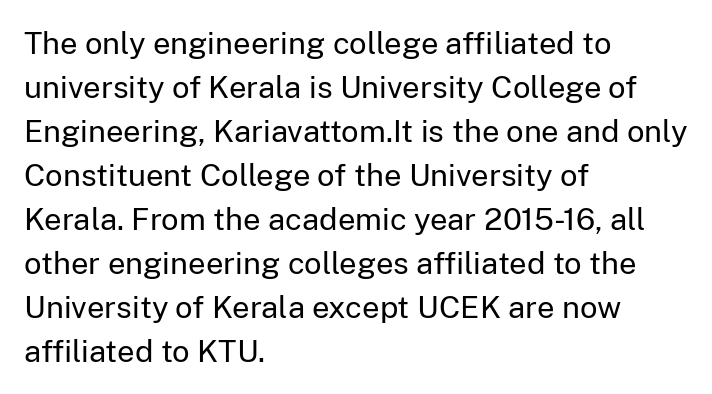
The vertical gap from one line to the next is medium. I'd call this a sans setting — the letters go barefoot. Horizontal alignment here is leftward, the default for most running prose. Has an underline been added? It has not. Tracking value appears to be zero — textbook default spacing.
